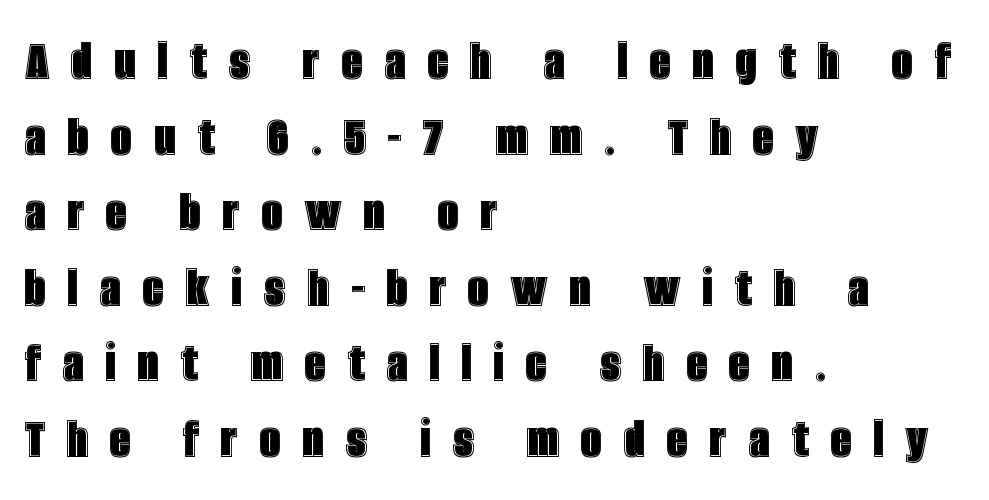
Varying glyph widths throughout — classic text-font behaviour. What stands out about the letter spacing? Its width — letters are far apart. No italicization has been applied; the sample stays upright. The compositor pushed each line to the left boundary. Vertical spacing — default.
